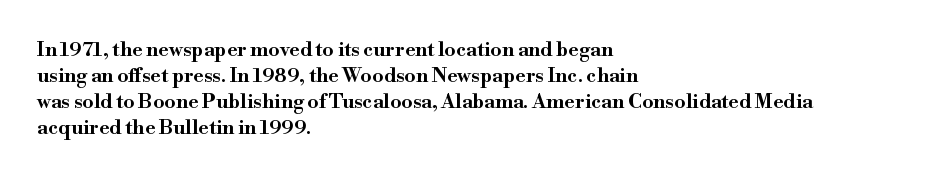
The image shows 20 px text type, upright; set left-aligned, normal line spacing (1.3x), normal letter spacing, not underlined.
